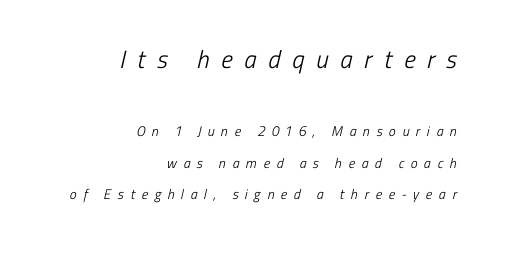
These two chunks differ in scale, with the top chunk taking the larger measure. Type without underlining. Tracking here is generous; glyphs stand well apart from one another. The vertical gap from one line to the next is large. Which margin do the lines hug? The right one — the left edge is uneven. Think standard paragraph weight, or any step lighter than that.
